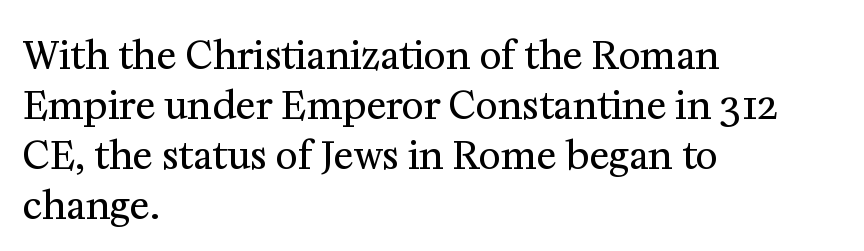
The typeface chosen for these lines features serifs. The designer left line spacing at the default. You could not count columns in this text — the font is proportionally spaced. The characters are drawn with everyday or finer stroke widths.
